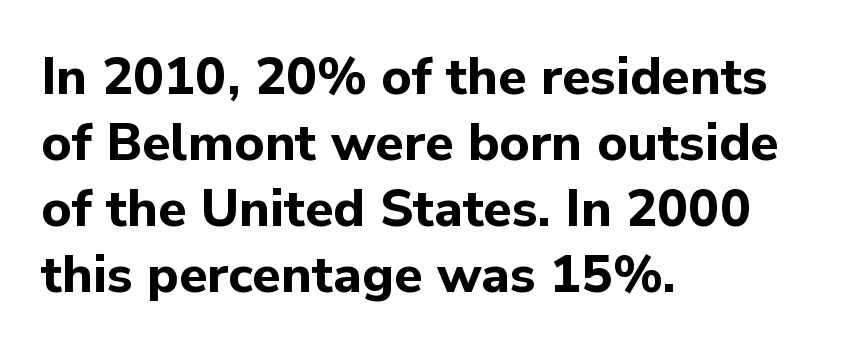
Q: Is the text bold? A: Yes.
Q: Is the text italic (slanted)? A: No, it is upright.
Q: Is the typeface a serif or a sans-serif typeface? A: Sans-serif.
Q: Is the text underlined? A: No.
Q: How is the paragraph aligned? A: Left-aligned.
Q: Is the spacing between letters normal or unusually wide? A: Normal.
Q: Is the spacing between lines tight, normal or loose? A: Normal.
Q: Width (condensed, normal, or wide)? A: Normal.
Q: Stroke contrast? A: Low.
Q: x-height? A: Medium.
Q: Monospaced? A: No.
